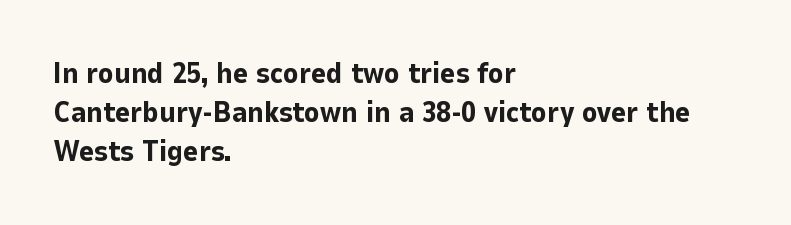
The designer left line spacing at the default. Letters rest on an invisible, unmarked baseline. The compositor pushed each line to the left boundary. The type sits square on the baseline with zero lean. No feet cap the strokes, marking this as sans-serif type.
